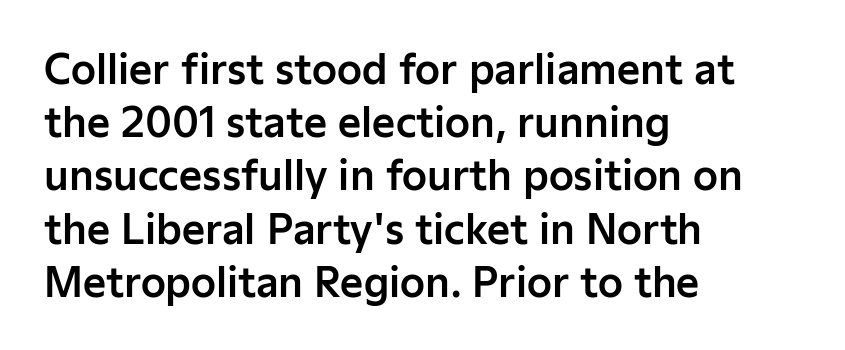
Q: Is the text italic (slanted)? A: No, it is upright.
Q: Is the typeface a serif or a sans-serif typeface? A: Sans-serif.
Q: Is the text underlined? A: No.
Q: How is the paragraph aligned? A: Left-aligned.
Q: Is the spacing between letters normal or unusually wide? A: Normal.
Q: Is the spacing between lines tight, normal or loose? A: Normal.
Q: Width (condensed, normal, or wide)? A: Normal.
Q: Stroke contrast? A: Low.
Q: x-height? A: Medium.
Q: Monospaced? A: No.
